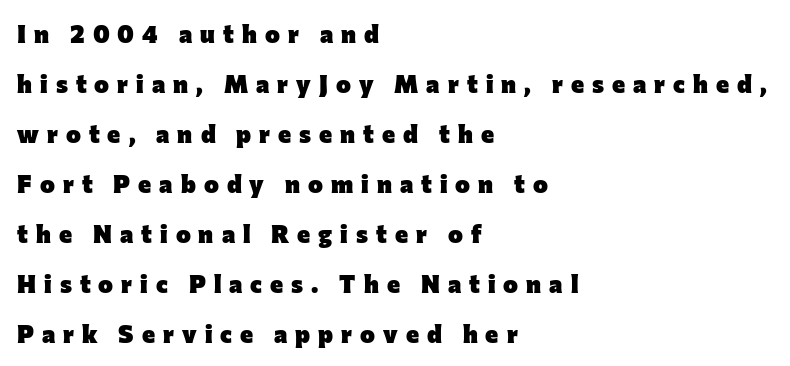
The letterforms stand isolated, each surrounded by extra space. The compositor pushed each line to the left boundary. Any mark beneath the type? The region is blank. In terms of posture, this sample is upright.
